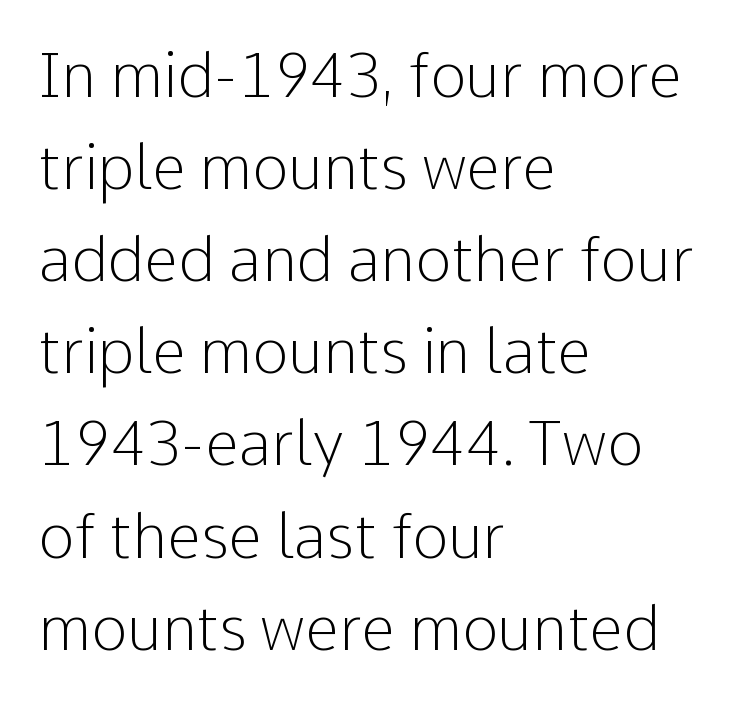
The image shows 61 px light sans-serif type, upright; set left-aligned, normal line spacing (1.51x), normal letter spacing, not underlined; low stroke contrast and a medium x-height.
